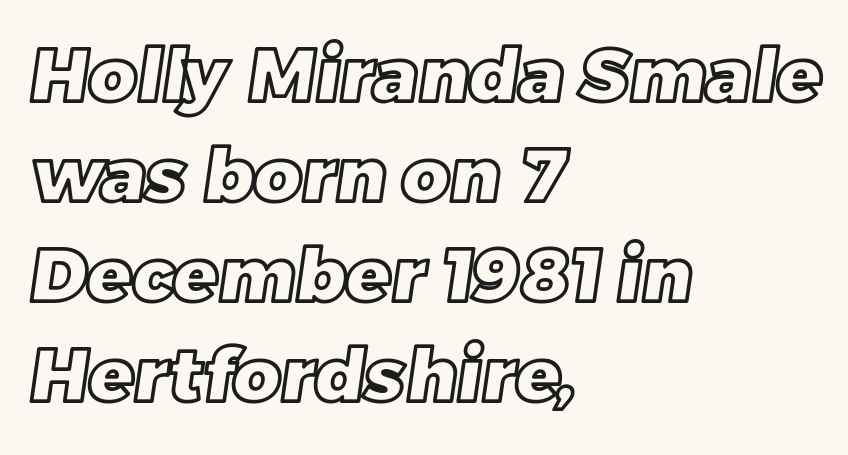
The image shows 74 px text type; set left-aligned, normal line spacing (1.35x), normal letter spacing, not underlined; a large x-height.
